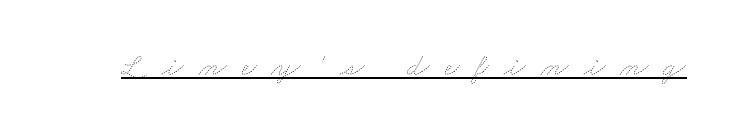
The image shows 32 px thin, wide type; set unusually wide letter spacing (+0.47 em), underlined; low stroke contrast and a small x-height.
